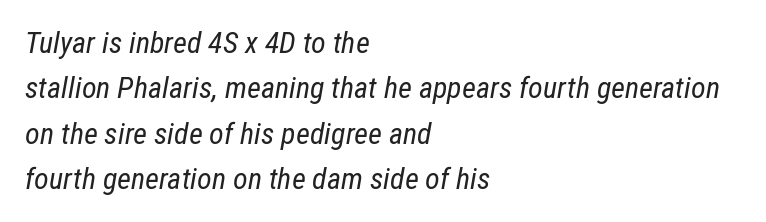
Q: Is the text bold? A: No.
Q: Is the text italic (slanted)? A: Yes, it leans right by about 12 degrees.
Q: Is the text underlined? A: No.
Q: How is the paragraph aligned? A: Left-aligned.
Q: Is the spacing between letters normal or unusually wide? A: Normal.
Q: Is the spacing between lines tight, normal or loose? A: Normal.
Q: Width (condensed, normal, or wide)? A: Condensed.
Q: Stroke contrast? A: Low.
Q: x-height? A: Medium.
Q: Monospaced? A: No.
